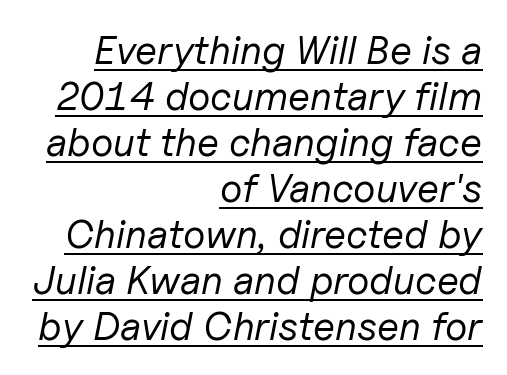
{"italic": "yes", "lean": "right", "slant_degrees": 11, "bold": "no", "weight": "regular", "width": "normal", "stroke_contrast": "low", "x_height": "medium", "monospaced": "no", "underline": "yes", "align": "right", "line_spacing": "tight", "line_spacing_ratio": 1.15, "letter_spacing": "normal", "letter_spacing_em": 0.0, "glyph_px": 40}
